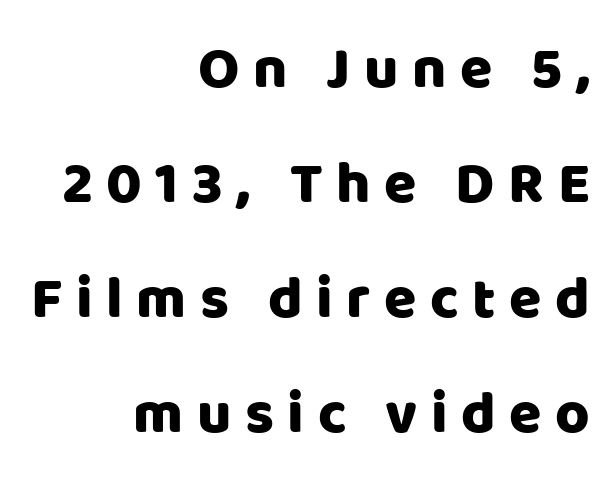
Airy leading. Unlike a traditional serif, this face leaves its strokes unadorned. Check the space under the baseline: it is left empty. These lines are set flush right with a ragged left edge. Is there any slant? The stems are plumb.
